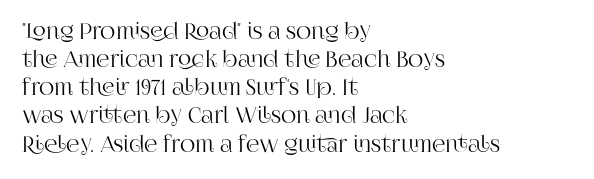
{"italic": "no", "underline": "no", "align": "left", "line_spacing": "normal", "line_spacing_ratio": 1.34, "letter_spacing": "normal", "letter_spacing_em": 0.0, "glyph_px": 21}
